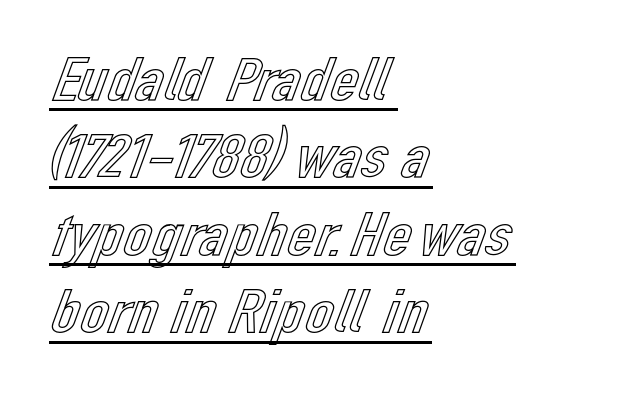
Q: Is the text italic (slanted)? A: Yes.
Q: Is the text underlined? A: Yes.
Q: How is the paragraph aligned? A: Left-aligned.
Q: Is the spacing between letters normal or unusually wide? A: Normal.
Q: Width (condensed, normal, or wide)? A: Normal.
Q: x-height? A: Medium.
Q: Monospaced? A: No.
